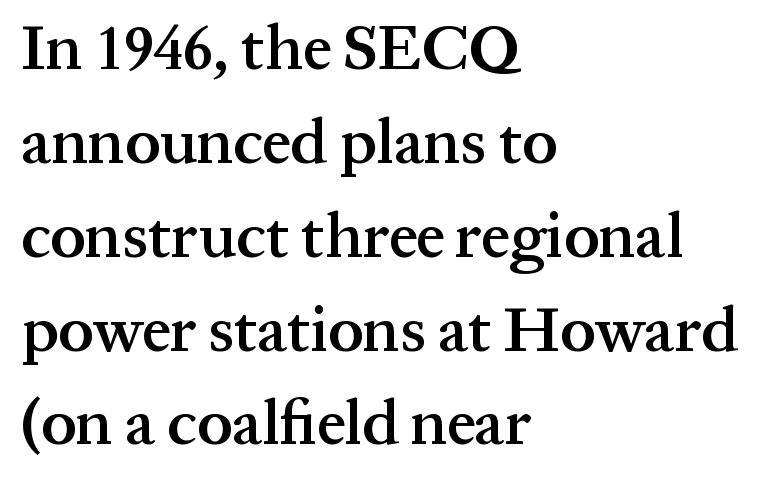
Q: Is the text bold? A: Semi-bold.
Q: Is the text italic (slanted)? A: No, it is upright.
Q: Is the typeface a serif or a sans-serif typeface? A: Serif.
Q: Is the text underlined? A: No.
Q: How is the paragraph aligned? A: Left-aligned.
Q: Is the spacing between letters normal or unusually wide? A: Normal.
Q: Is the spacing between lines tight, normal or loose? A: Normal.
Q: Width (condensed, normal, or wide)? A: Normal.
Q: Stroke contrast? A: Medium.
Q: x-height? A: Medium.
Q: Monospaced? A: No.
